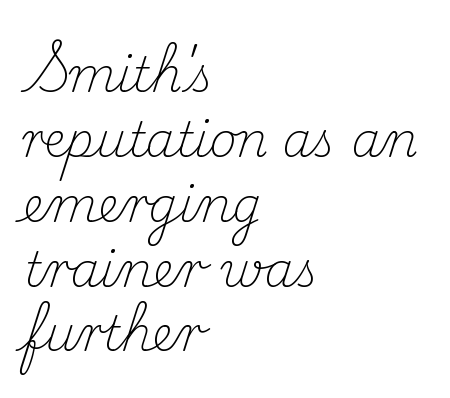
{"serif": "yes", "bold": "no", "weight": "light", "width": "normal", "stroke_contrast": "medium", "x_height": "small", "monospaced": "no", "underline": "no", "align": "left", "line_spacing": "normal", "line_spacing_ratio": 1.38, "letter_spacing": "normal", "letter_spacing_em": 0.0, "glyph_px": 47}
